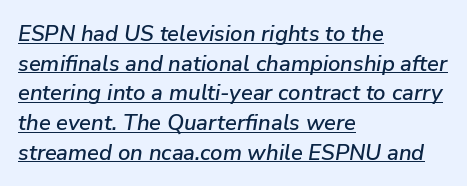
{"italic": "yes", "lean": "right", "slant_degrees": 9, "underline": "yes", "align": "left", "line_spacing": "normal", "line_spacing_ratio": 1.35, "letter_spacing": "normal", "letter_spacing_em": 0.0, "glyph_px": 22}
